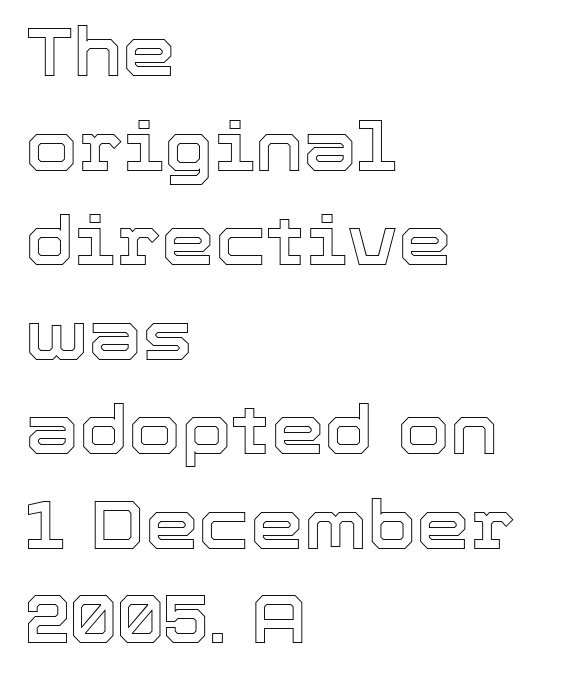
This rendering uses left alignment, leaving the right contour irregular. Is this a fixed-width face? No — the glyphs have proportional, varying widths. In terms of letterspacing, this is plain default setting. A normal amount of white space separates one row of letters from the next. Decoration check: the copy has no underline.
